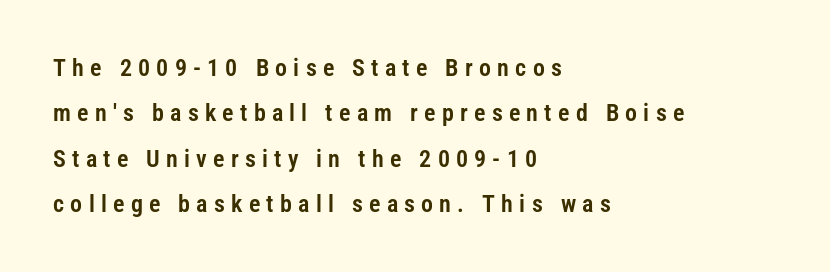
Q: Is the text italic (slanted)? A: No, it is upright.
Q: Is the text underlined? A: No.
Q: How is the paragraph aligned? A: Left-aligned.
Q: Is the spacing between letters normal or unusually wide? A: Unusually wide.
